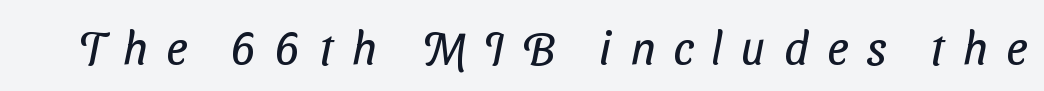
Q: Is the text bold? A: No.
Q: Is the typeface a serif or a sans-serif typeface? A: Sans-serif.
Q: Is the text underlined? A: No.
Q: Is the spacing between letters normal or unusually wide? A: Unusually wide.
Q: Width (condensed, normal, or wide)? A: Condensed.
Q: Stroke contrast? A: Low.
Q: x-height? A: Medium.
Q: Monospaced? A: No.
